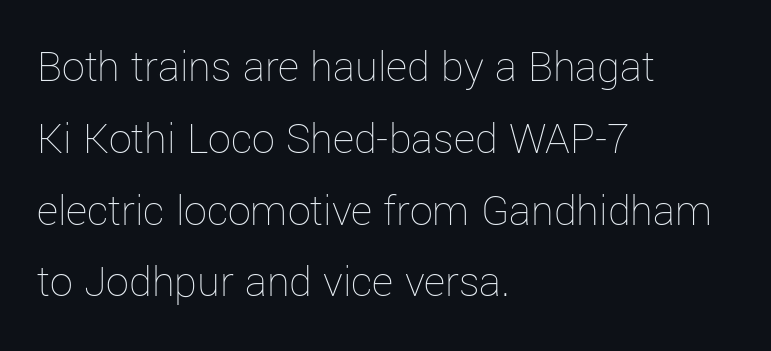
The image shows 46 px thin type, upright; set left-aligned, normal line spacing (1.56x), normal letter spacing, not underlined; low stroke contrast and a medium x-height.
